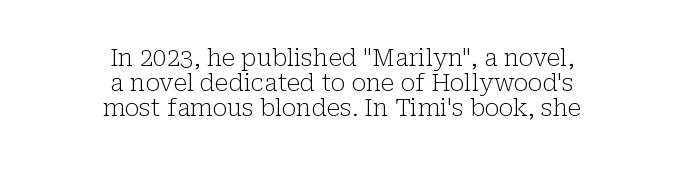
{"italic": "no", "bold": "no", "underline": "no", "align": "center", "line_spacing": "tight", "line_spacing_ratio": 1.05, "letter_spacing": "normal", "letter_spacing_em": 0.0, "glyph_px": 24}
